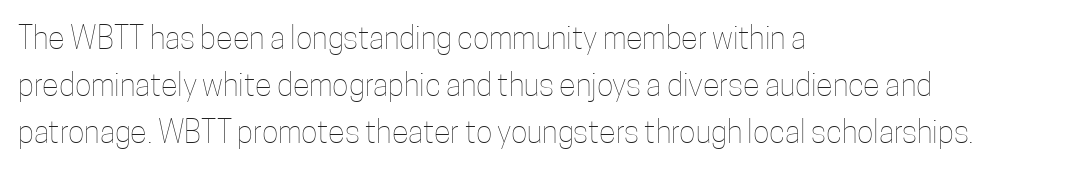
Q: Is the text bold? A: No.
Q: Is the text italic (slanted)? A: No, it is upright.
Q: Is the text underlined? A: No.
Q: How is the paragraph aligned? A: Left-aligned.
Q: Is the spacing between letters normal or unusually wide? A: Normal.
Q: Is the spacing between lines tight, normal or loose? A: Normal.
Q: Width (condensed, normal, or wide)? A: Condensed.
Q: Stroke contrast? A: Low.
Q: x-height? A: Medium.
Q: Monospaced? A: No.
